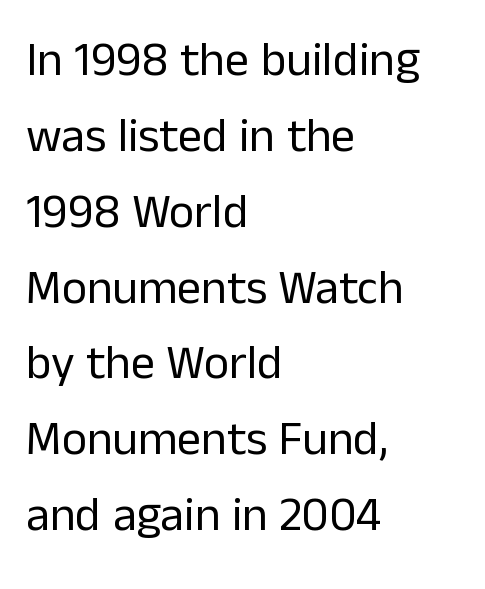
Q: Is the text bold? A: No.
Q: Is the text italic (slanted)? A: No, it is upright.
Q: Is the typeface a serif or a sans-serif typeface? A: Sans-serif.
Q: Is the text underlined? A: No.
Q: How is the paragraph aligned? A: Left-aligned.
Q: Is the spacing between letters normal or unusually wide? A: Normal.
Q: Is the spacing between lines tight, normal or loose? A: Normal.
Q: Width (condensed, normal, or wide)? A: Normal.
Q: Stroke contrast? A: Low.
Q: x-height? A: Medium.
Q: Monospaced? A: No.
